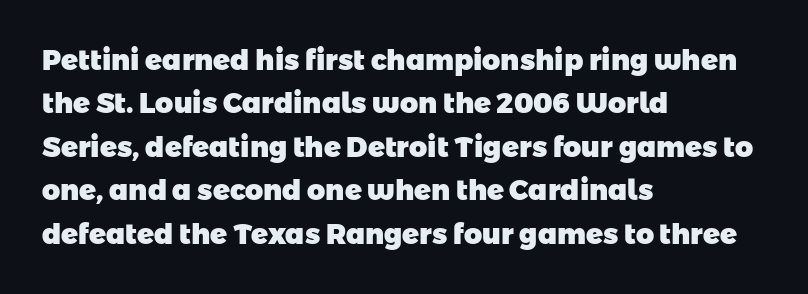
Proportional: the letters do not fall into vertical columns. Here the glyphs are tracked normally, forming tight word shapes. Bare-footed words on every line. The text was rendered using a sans face with plain stroke endings. The face used here has the dense, thick strokes of a bold.
